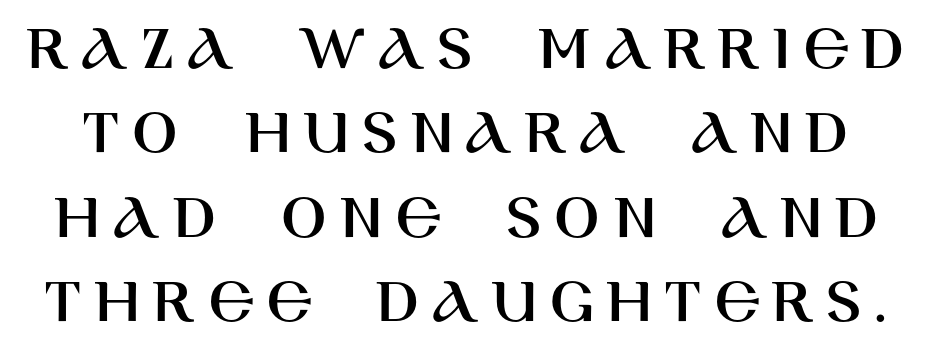
{"serif": "no", "italic": "no", "width": "normal", "stroke_contrast": "high", "x_height": "large", "monospaced": "no", "underline": "no", "line_spacing": "normal", "line_spacing_ratio": 1.26, "glyph_px": 67}
